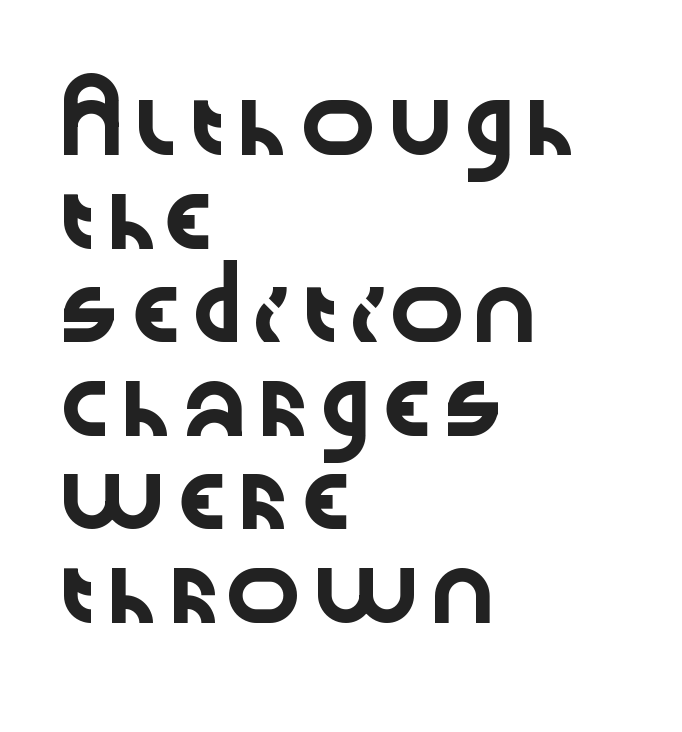
{"serif": "no", "italic": "no", "width": "wide", "stroke_contrast": "low", "x_height": "medium", "monospaced": "no", "underline": "no", "align": "left", "line_spacing": "normal", "line_spacing_ratio": 1.44, "letter_spacing": "normal", "letter_spacing_em": 0.0, "glyph_px": 65}
